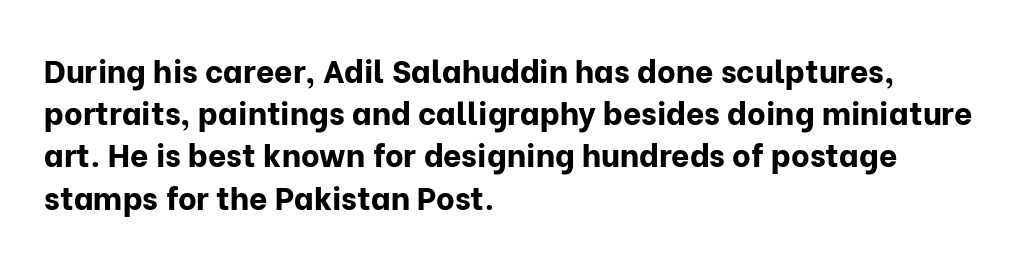
The image shows 32 px bold sans-serif type, upright; set left-aligned, normal line spacing (1.32x), normal letter spacing, not underlined; low stroke contrast and a medium x-height.
